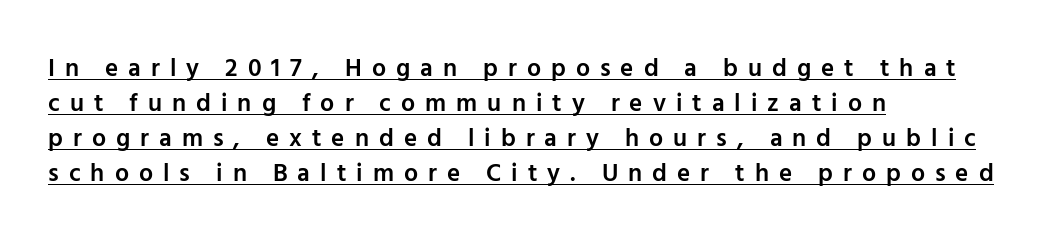
Q: Is the text bold? A: Semi-bold.
Q: Is the text italic (slanted)? A: No, it is upright.
Q: Is the text underlined? A: Yes.
Q: How is the paragraph aligned? A: Left-aligned.
Q: Is the spacing between letters normal or unusually wide? A: Unusually wide.
Q: Is the spacing between lines tight, normal or loose? A: Normal.
